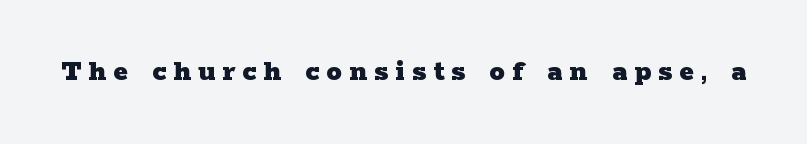
Q: Is the text bold? A: Yes.
Q: Is the text italic (slanted)? A: No, it is upright.
Q: Is the typeface a serif or a sans-serif typeface? A: Serif.
Q: Is the text underlined? A: No.
Q: Is the spacing between letters normal or unusually wide? A: Unusually wide.
Q: Width (condensed, normal, or wide)? A: Wide.
Q: Stroke contrast? A: Low.
Q: x-height? A: Medium.
Q: Monospaced? A: No.
